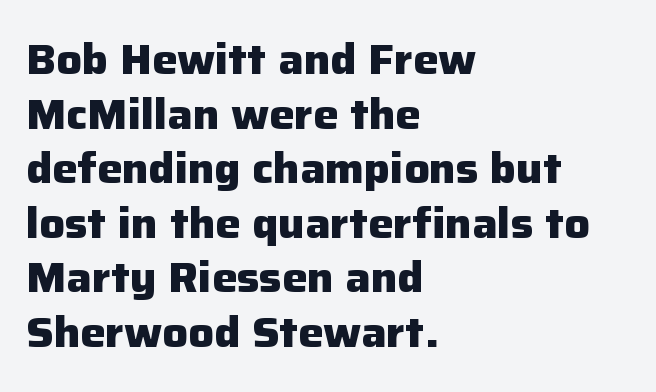
Q: Is the text bold? A: Yes.
Q: Is the text italic (slanted)? A: No, it is upright.
Q: Is the typeface a serif or a sans-serif typeface? A: Sans-serif.
Q: Is the text underlined? A: No.
Q: How is the paragraph aligned? A: Left-aligned.
Q: Is the spacing between letters normal or unusually wide? A: Normal.
Q: Is the spacing between lines tight, normal or loose? A: Normal.
Q: Width (condensed, normal, or wide)? A: Normal.
Q: Stroke contrast? A: Low.
Q: x-height? A: Medium.
Q: Monospaced? A: No.
